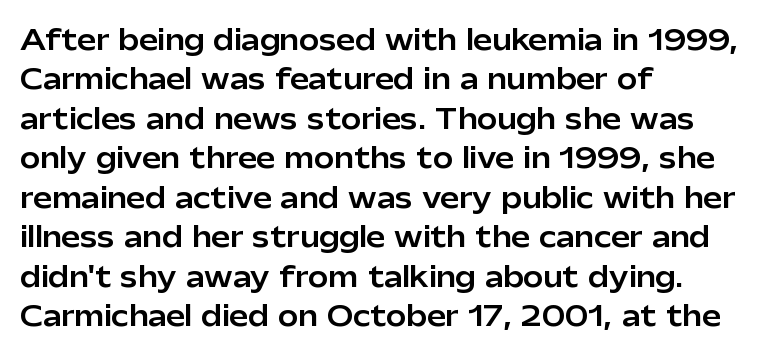
Rule under the text: the space is simply empty. The passage is arranged the way most books set body copy — flush left. This is the regular roman posture of the typeface. Default kerning and tracking; the words read as compact shapes.
